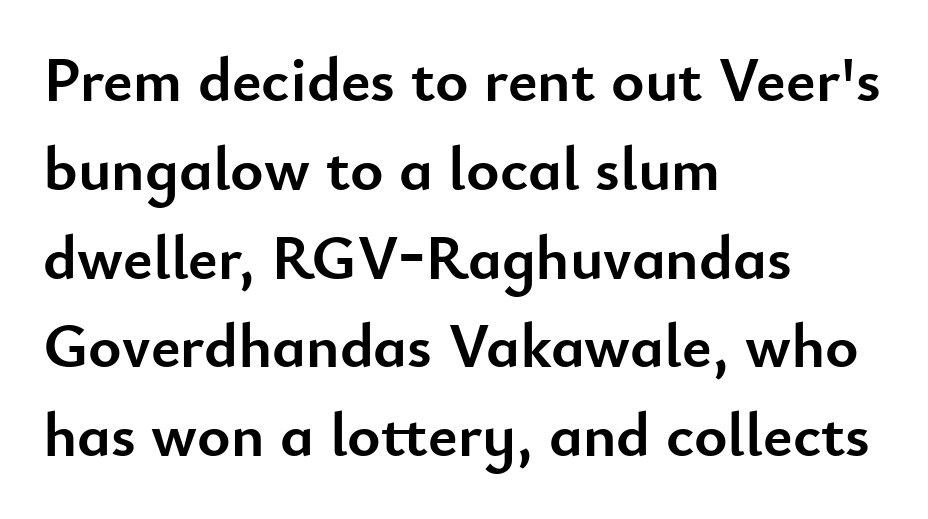
{"serif": "no", "italic": "no", "bold": "yes", "weight": "semibold", "width": "normal", "stroke_contrast": "low", "x_height": "small", "monospaced": "no", "underline": "no", "align": "left", "line_spacing": "normal", "line_spacing_ratio": 1.41, "letter_spacing": "normal", "letter_spacing_em": 0.0, "glyph_px": 63}
